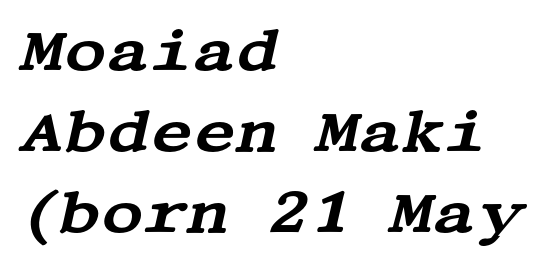
The image shows 58 px wide serif type, italic (leaning right); set left-aligned, normal line spacing (1.4x), normal letter spacing, not underlined; medium stroke contrast and a large x-height.
